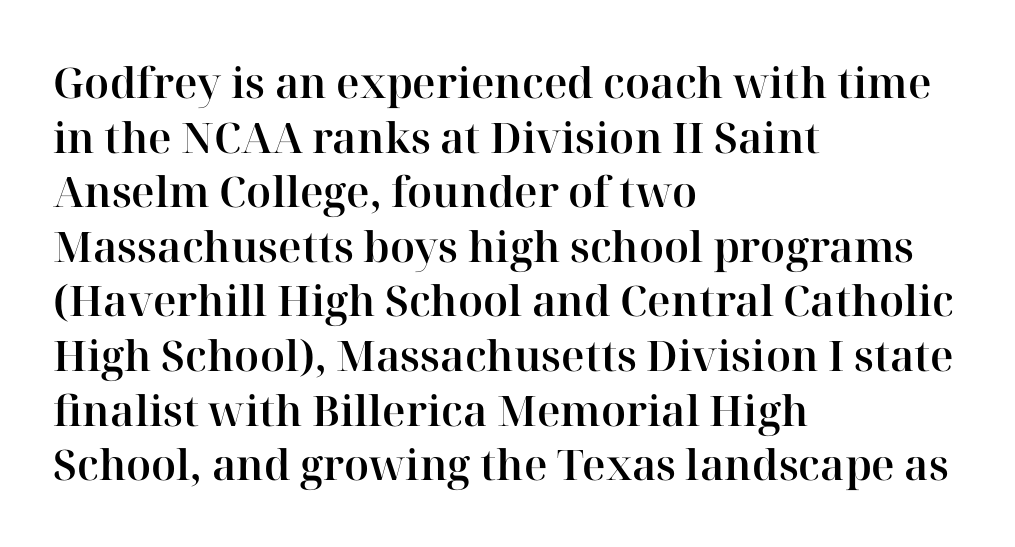
{"serif": "yes", "italic": "no", "width": "normal", "stroke_contrast": "high", "x_height": "medium", "monospaced": "no", "underline": "no", "align": "left", "line_spacing": "normal", "line_spacing_ratio": 1.3, "letter_spacing": "normal", "letter_spacing_em": 0.0, "glyph_px": 42}
